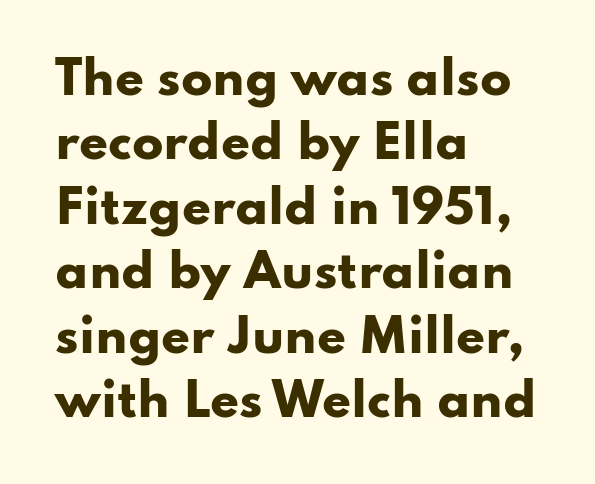
The image shows 46 px heavy, wide sans-serif type, upright; set left-aligned, normal line spacing (1.4x), normal letter spacing, not underlined; low stroke contrast and a small x-height.
